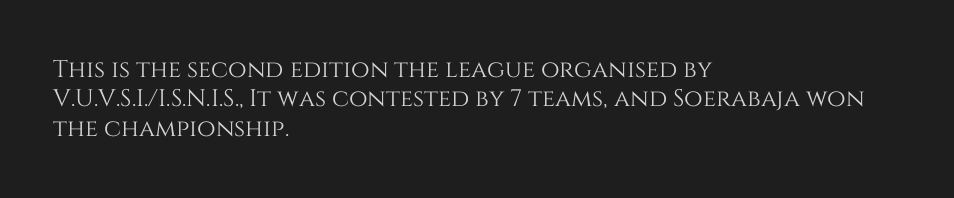
The lettering stays uniformly vertical, giving the passage a roman look. The letterforms sit shoulder to shoulder at normal distance. The setting favours the left margin, as ordinary paragraphs usually do. Decoration check: the copy has no underline.
